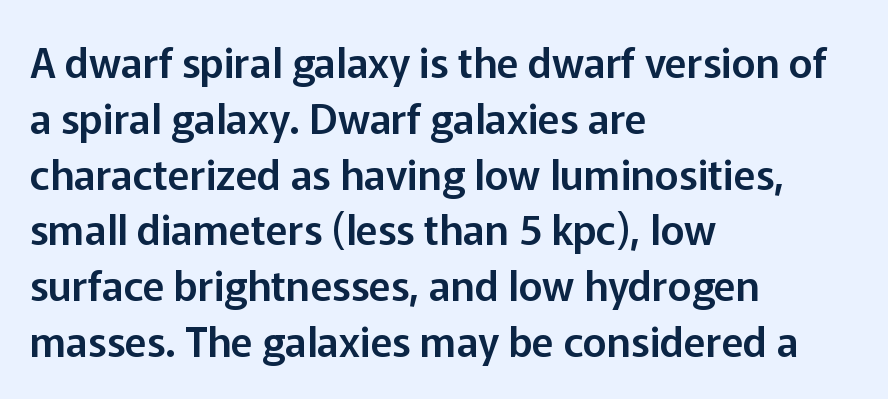
{"serif": "no", "italic": "no", "width": "normal", "stroke_contrast": "low", "x_height": "medium", "monospaced": "no", "underline": "no", "align": "left", "line_spacing": "normal", "line_spacing_ratio": 1.36, "letter_spacing": "normal", "letter_spacing_em": 0.0, "glyph_px": 41}
